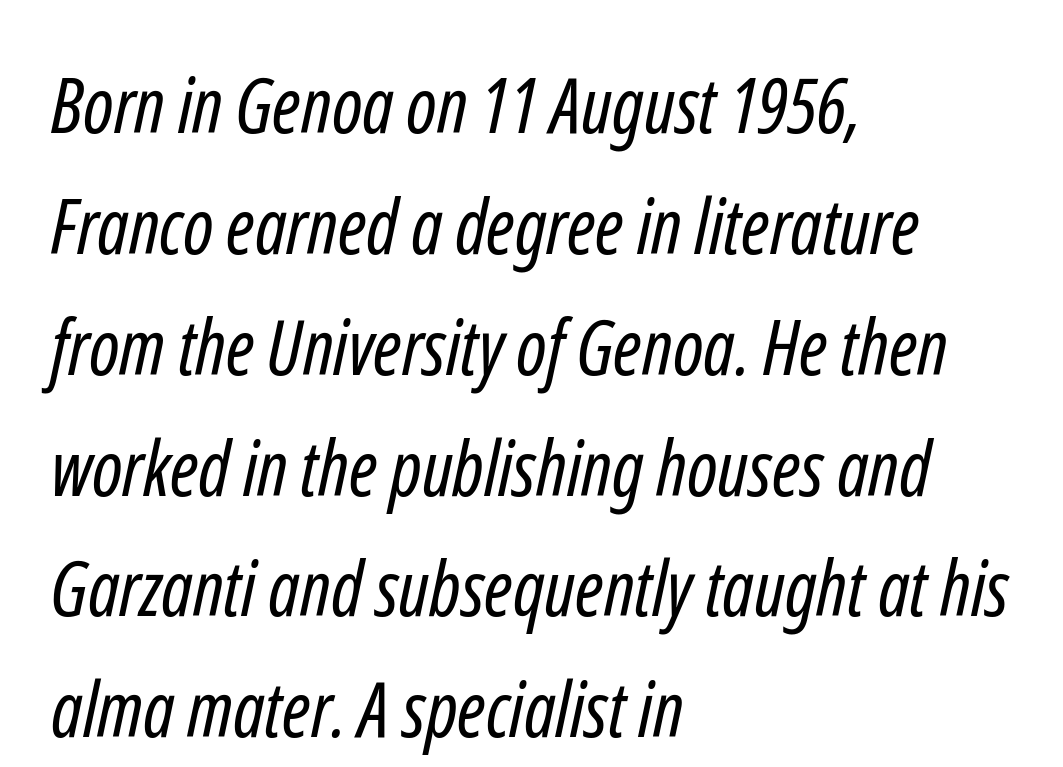
Q: Is the text bold? A: No.
Q: Is the typeface a serif or a sans-serif typeface? A: Sans-serif.
Q: Is the text underlined? A: No.
Q: How is the paragraph aligned? A: Left-aligned.
Q: Is the spacing between letters normal or unusually wide? A: Normal.
Q: Is the spacing between lines tight, normal or loose? A: Normal.
Q: Width (condensed, normal, or wide)? A: Condensed.
Q: Stroke contrast? A: Low.
Q: x-height? A: Medium.
Q: Monospaced? A: No.
